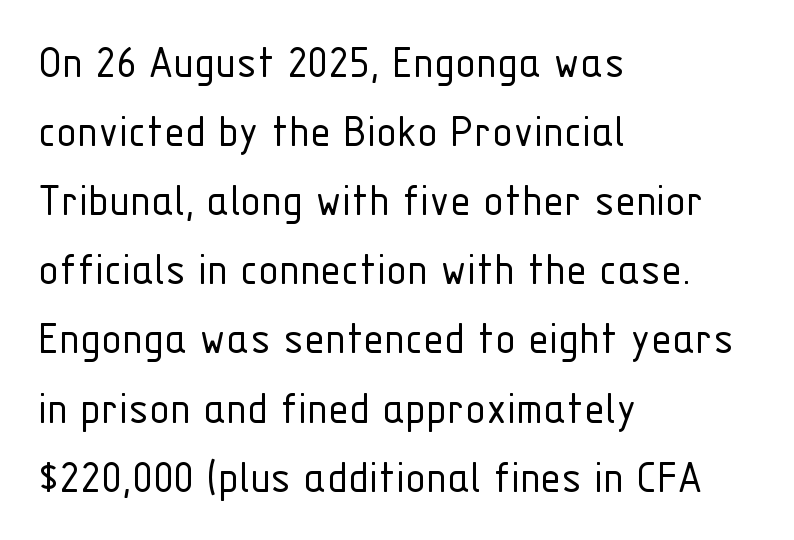
I'd call this a sans setting — the letters go barefoot. If you drew a line through each stem, it would be perfectly vertical. Stroke mass is kept to a normal reading level or below. These lines are set flush left with a ragged right edge. The specimen omits any rule beneath the text block's lines. Caption: standard tracking, unaltered.
